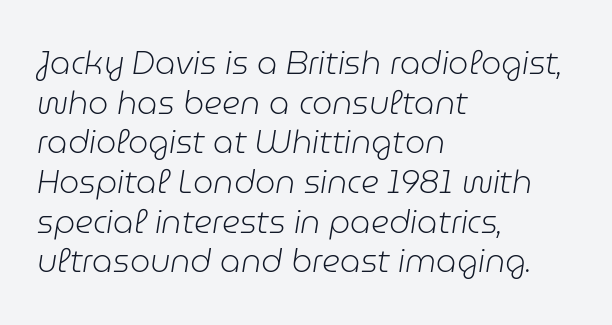
{"italic": "yes", "lean": "right", "slant_degrees": 9, "bold": "no", "weight": "light", "width": "normal", "stroke_contrast": "low", "x_height": "medium", "monospaced": "no", "underline": "no", "align": "left", "line_spacing_ratio": 1.24, "letter_spacing": "normal", "letter_spacing_em": 0.0, "glyph_px": 32}
